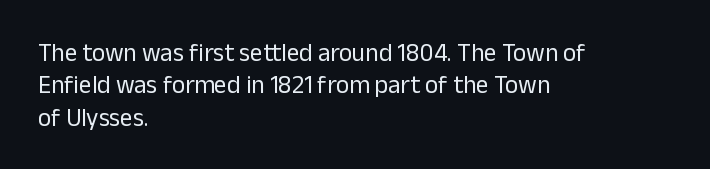
{"italic": "no", "bold": "no", "underline": "no", "align": "left", "line_spacing": "normal", "line_spacing_ratio": 1.3, "letter_spacing": "normal", "letter_spacing_em": 0.0, "glyph_px": 25}
